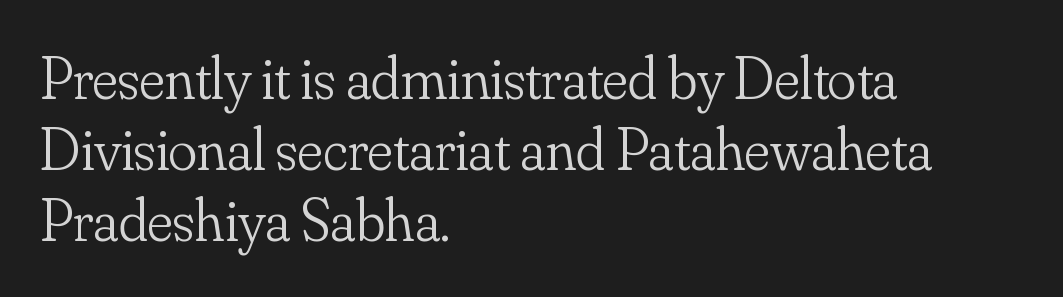
The image shows 60 px light serif type, upright; set left-aligned, line spacing 1.18x, normal letter spacing, not underlined; low stroke contrast and a small x-height.
